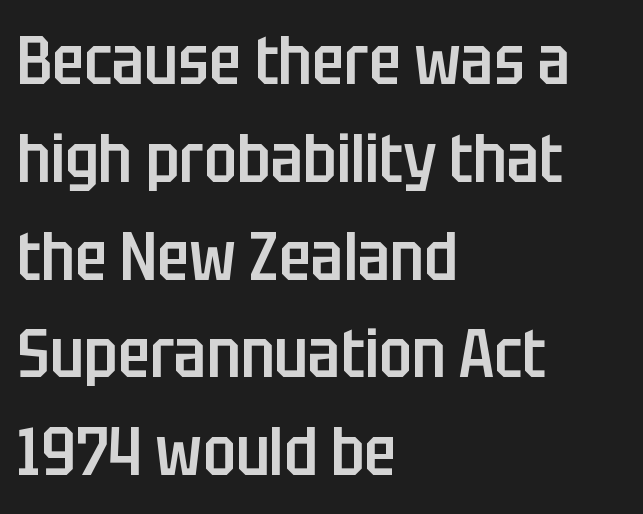
{"serif": "no", "italic": "no", "bold": "semi", "weight": "semibold", "width": "condensed", "stroke_contrast": "low", "x_height": "large", "monospaced": "no", "underline": "no", "align": "left", "line_spacing": "normal", "line_spacing_ratio": 1.46, "letter_spacing": "normal", "letter_spacing_em": 0.0, "glyph_px": 67}
